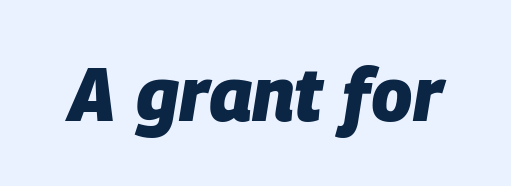
Q: Is the text bold? A: Yes.
Q: Is the text italic (slanted)? A: Yes, it leans right by about 9 degrees.
Q: Is the text underlined? A: No.
Q: Is the spacing between letters normal or unusually wide? A: Normal.
Q: Width (condensed, normal, or wide)? A: Normal.
Q: Stroke contrast? A: Low.
Q: x-height? A: Large.
Q: Monospaced? A: No.
